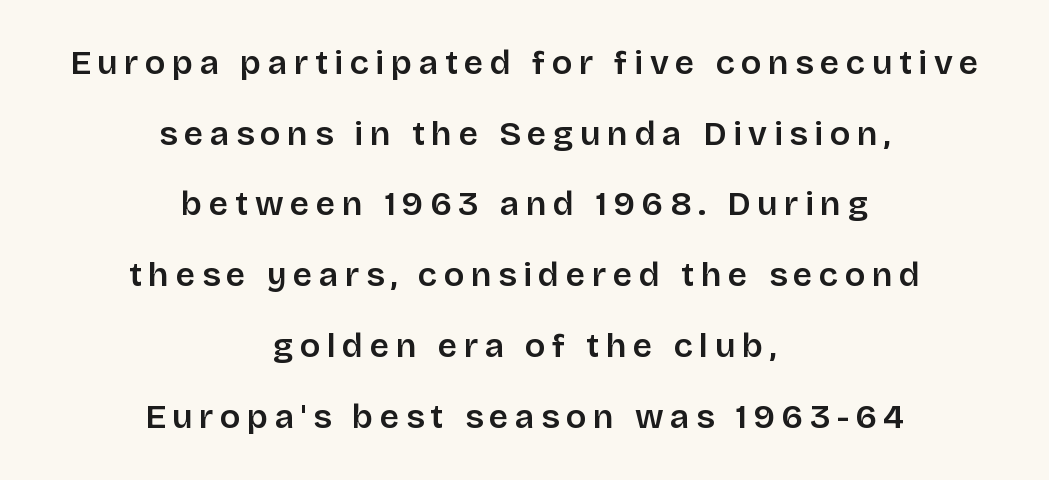
{"serif": "no", "italic": "no", "bold": "semi", "weight": "semibold", "width": "normal", "stroke_contrast": "low", "x_height": "large", "monospaced": "no", "underline": "no", "align": "center", "line_spacing": "loose", "line_spacing_ratio": 2.08, "glyph_px": 34}
